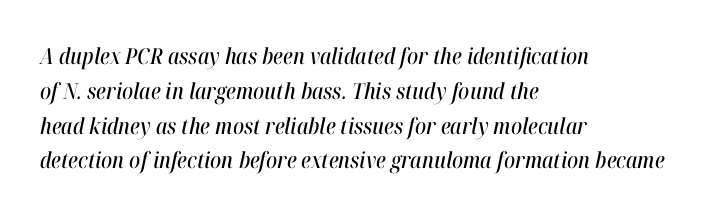
Style check: oblique. Typeset ragged right — the left edge is the straight one. Nothing unusual about the tracking: characters are spaced as the font intends. The passage shown stacks its lines at a standard gap.
